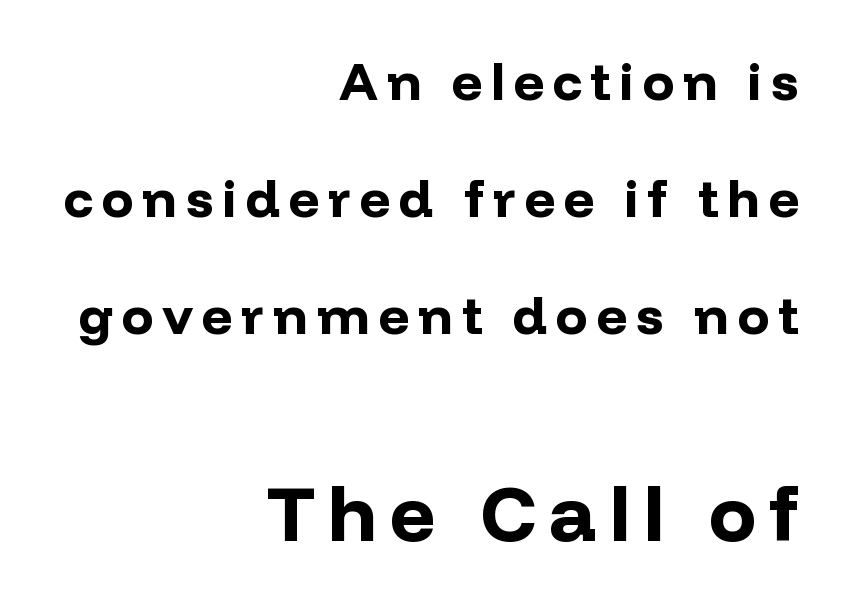
Strong, thick strokes mark this as bold type. All the whitespace from short lines collects on the left. This rendering features lettering with no underline. Think of a printed novel: that variable character pitch is what you see here.
